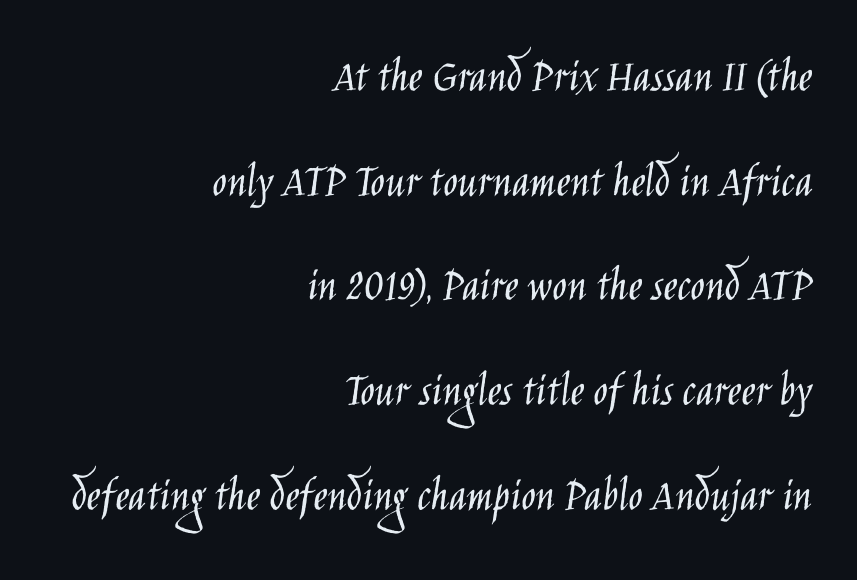
This block would shrink considerably if given ordinary leading; it's expanded now. Font category for this specimen: sans-serif. Underline: absent. Each letter keeps its own natural width here, so spacing adapts to shape. Is the letter spacing exaggerated? No — it looks like the ordinary default. These glyphs show unthickened strokes, regular width or finer.
